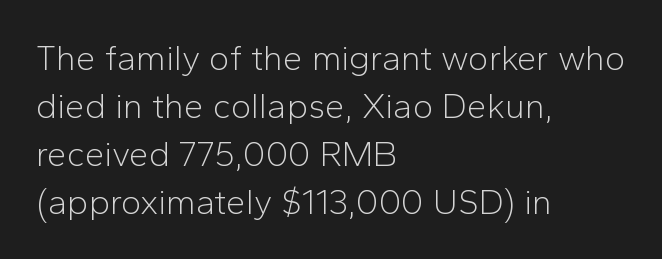
Q: Is the text bold? A: No.
Q: Is the text italic (slanted)? A: No, it is upright.
Q: Is the typeface a serif or a sans-serif typeface? A: Sans-serif.
Q: Is the text underlined? A: No.
Q: How is the paragraph aligned? A: Left-aligned.
Q: Is the spacing between letters normal or unusually wide? A: Normal.
Q: Is the spacing between lines tight, normal or loose? A: Normal.
Q: Width (condensed, normal, or wide)? A: Normal.
Q: Stroke contrast? A: Low.
Q: x-height? A: Medium.
Q: Monospaced? A: No.
